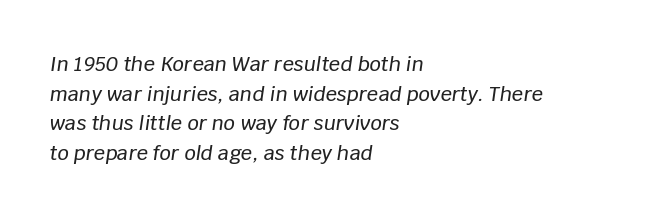
Q: Is the text italic (slanted)? A: Yes, it leans right by about 8 degrees.
Q: Is the text underlined? A: No.
Q: How is the paragraph aligned? A: Left-aligned.
Q: Is the spacing between letters normal or unusually wide? A: Normal.
Q: Is the spacing between lines tight, normal or loose? A: Normal.
